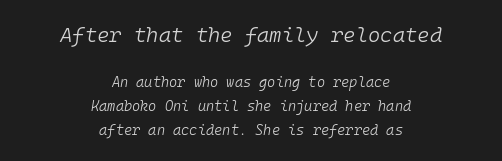
The lines sit at an ordinary, default distance from one another. Just letters on the line, the space beneath them empty. One-word summary of the alignment: center. This reads as an unemphasized weight, regular at the heaviest. The letters are slanted; this is an italic face.
